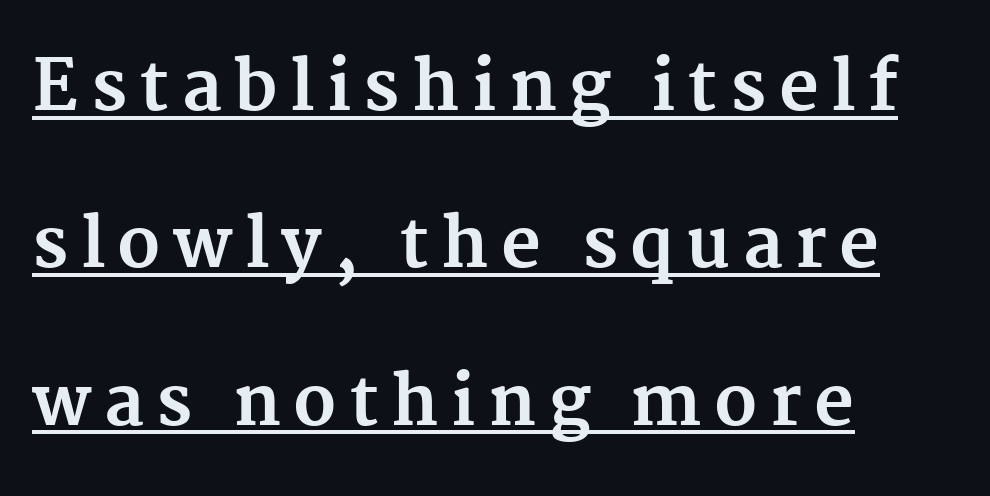
The image shows 69 px bold serif type, upright; set left-aligned, loose line spacing (2.28x), underlined; medium stroke contrast and a medium x-height.
